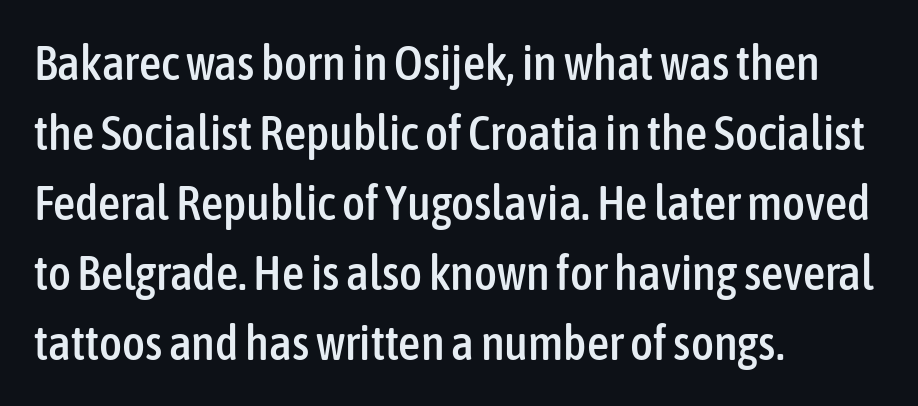
Q: Is the text italic (slanted)? A: No, it is upright.
Q: Is the typeface a serif or a sans-serif typeface? A: Sans-serif.
Q: Is the text underlined? A: No.
Q: How is the paragraph aligned? A: Left-aligned.
Q: Is the spacing between letters normal or unusually wide? A: Normal.
Q: Is the spacing between lines tight, normal or loose? A: Normal.
Q: Width (condensed, normal, or wide)? A: Condensed.
Q: Stroke contrast? A: Low.
Q: x-height? A: Medium.
Q: Monospaced? A: No.
